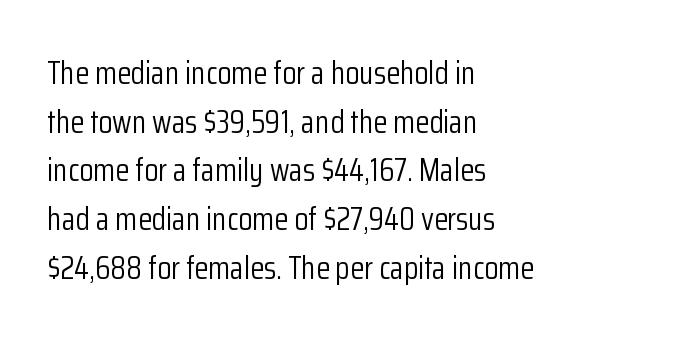
The image shows 32 px light, condensed sans-serif type, upright; set left-aligned, normal line spacing (1.52x), normal letter spacing, not underlined; low stroke contrast and a medium x-height.
